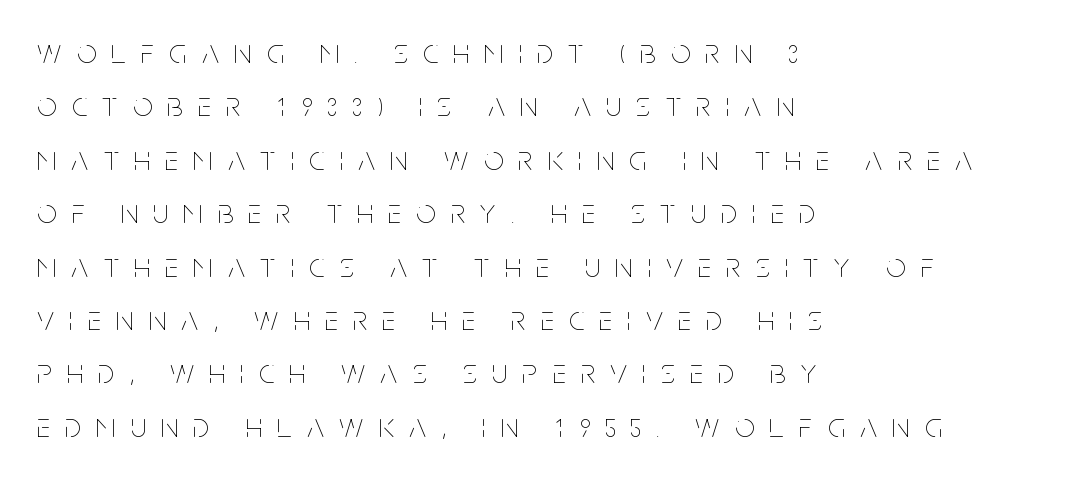
The image shows 34 px thin, condensed type, upright; set left-aligned, normal line spacing (1.57x), unusually wide letter spacing (+0.45 em), not underlined; low stroke contrast and a large x-height.
